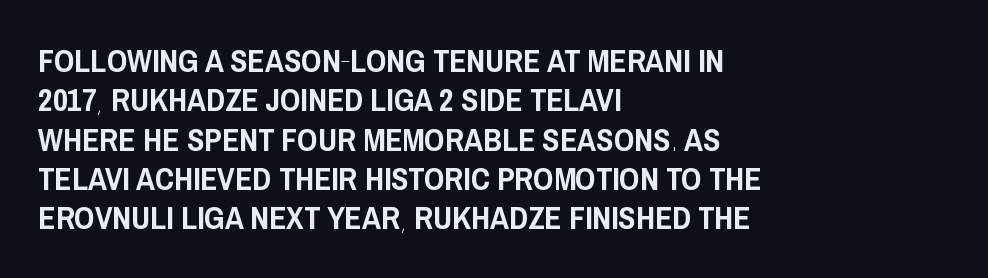
The image shows 32 px condensed sans-serif type, upright; set left-aligned, line spacing 1.23x, normal letter spacing, not underlined; low stroke contrast and a large x-height.
